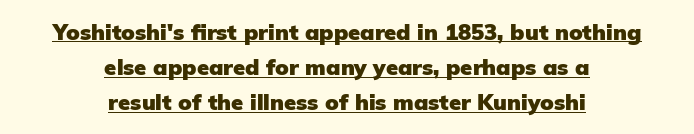
{"italic": "no", "bold": "yes", "underline": "yes", "align": "center", "line_spacing": "normal", "line_spacing_ratio": 1.6, "letter_spacing": "normal", "letter_spacing_em": 0.0, "glyph_px": 22}
